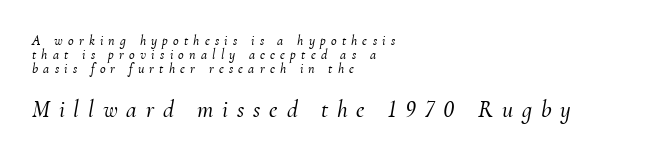
The image shows 24 px text type, italic (leaning right); set left-aligned, tight line spacing (1.01x), unusually wide letter spacing (+0.37 em), not underlined; the second (bottom) block is 1.71x larger.
